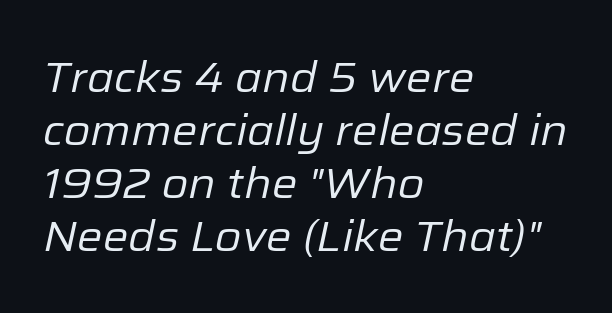
The image shows 43 px regular-weight type, italic (leaning right); set left-aligned, line spacing 1.23x, normal letter spacing, not underlined; low stroke contrast and a medium x-height.
